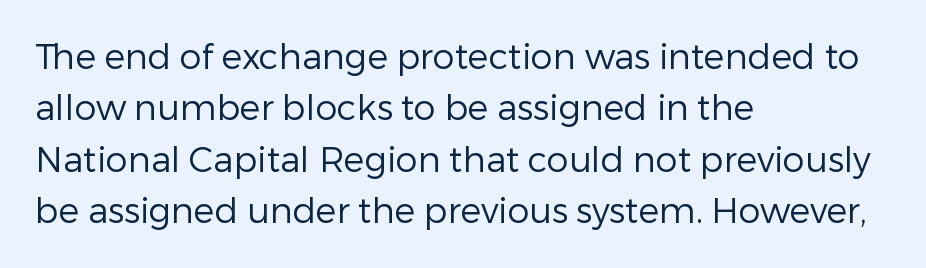
The image shows 35 px regular-weight sans-serif type, upright; set left-aligned, normal line spacing (1.47x), normal letter spacing, not underlined; low stroke contrast and a medium x-height.
